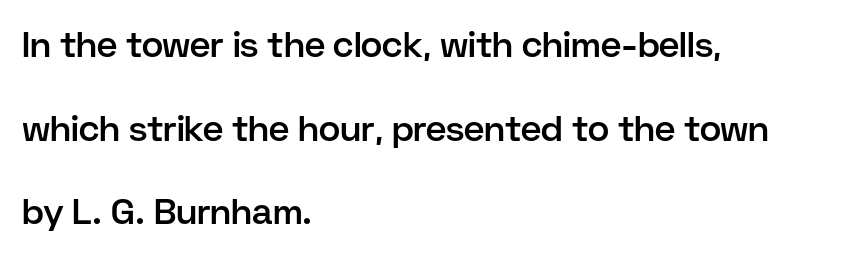
{"serif": "no", "italic": "no", "bold": "semi", "weight": "semibold", "width": "normal", "stroke_contrast": "low", "x_height": "medium", "monospaced": "no", "underline": "no", "align": "left", "line_spacing": "loose", "line_spacing_ratio": 2.32, "letter_spacing": "normal", "letter_spacing_em": 0.0, "glyph_px": 36}
